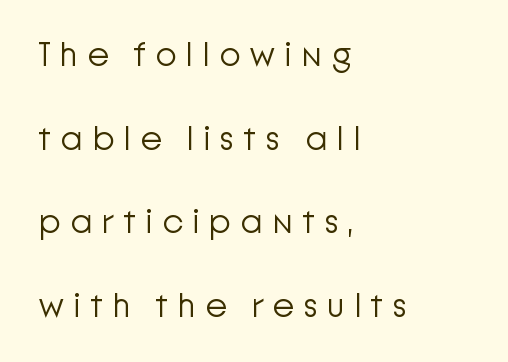
The image shows 35 px light sans-serif type, upright; set left-aligned, loose line spacing (2.39x), unusually wide letter spacing (+0.25 em), not underlined; low stroke contrast and a medium x-height.
